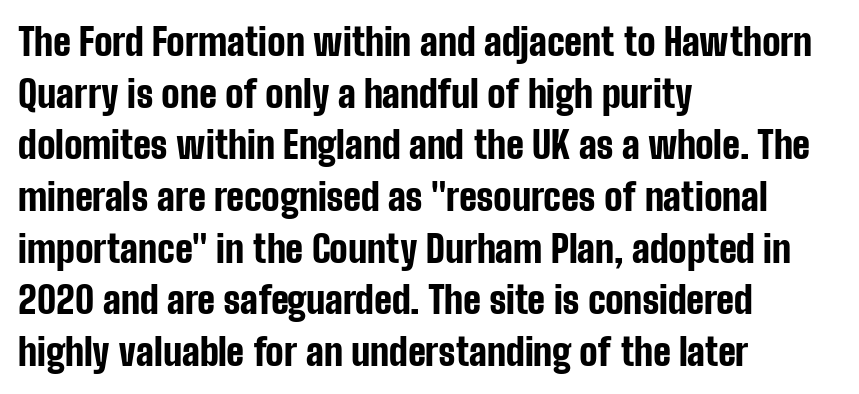
Q: Is the text bold? A: Yes.
Q: Is the text italic (slanted)? A: No, it is upright.
Q: Is the typeface a serif or a sans-serif typeface? A: Sans-serif.
Q: Is the text underlined? A: No.
Q: How is the paragraph aligned? A: Left-aligned.
Q: Is the spacing between letters normal or unusually wide? A: Normal.
Q: Is the spacing between lines tight, normal or loose? A: Normal.
Q: Width (condensed, normal, or wide)? A: Condensed.
Q: Stroke contrast? A: Low.
Q: x-height? A: Medium.
Q: Monospaced? A: No.
